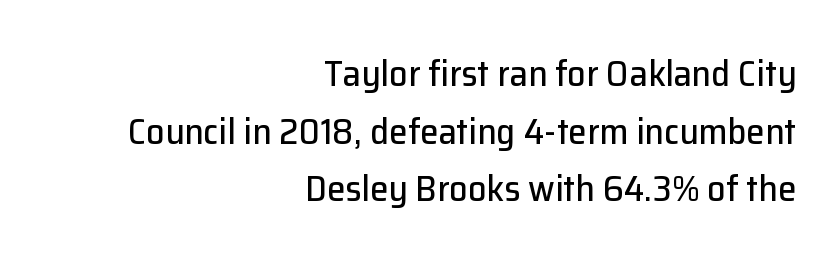
Q: Is the text italic (slanted)? A: No, it is upright.
Q: Is the typeface a serif or a sans-serif typeface? A: Sans-serif.
Q: Is the text underlined? A: No.
Q: How is the paragraph aligned? A: Right-aligned.
Q: Is the spacing between letters normal or unusually wide? A: Normal.
Q: Is the spacing between lines tight, normal or loose? A: Normal.
Q: Width (condensed, normal, or wide)? A: Normal.
Q: Stroke contrast? A: Low.
Q: x-height? A: Medium.
Q: Monospaced? A: No.
